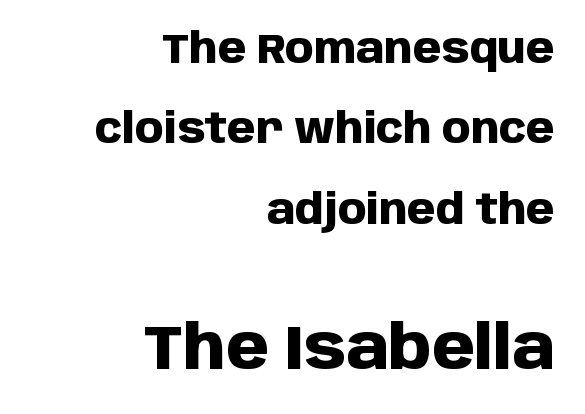
The specimen reads as upright at a glance. The letterforms sit shoulder to shoulder at normal distance. Quick note: underline off. If you drew a ruler down the right edge, every line would touch it. The face used here is proportionally spaced, like ordinary book or web type.
